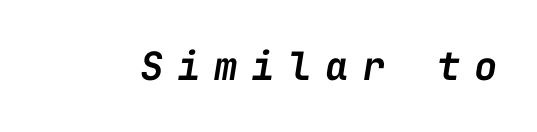
It's the slanting kind of type. Each glyph is drawn with semibold strokes, heavier than normal yet not fully bold. Spacing verdict: monospaced, one width for all characters. Just letters on the line, the space beneath them empty. What stands out about the letter spacing? Its width — letters are far apart.
